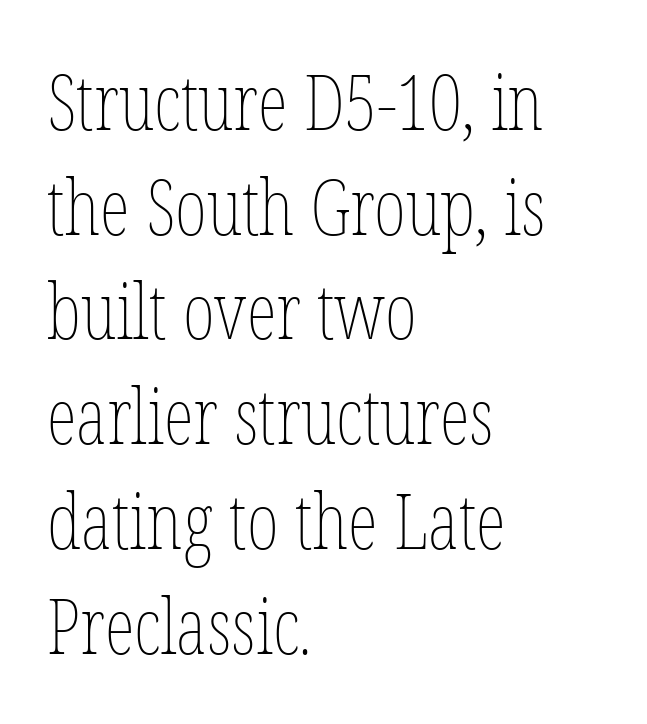
Q: Is the text bold? A: No.
Q: Is the text italic (slanted)? A: No, it is upright.
Q: Is the text underlined? A: No.
Q: How is the paragraph aligned? A: Left-aligned.
Q: Is the spacing between letters normal or unusually wide? A: Normal.
Q: Is the spacing between lines tight, normal or loose? A: Normal.
Q: Width (condensed, normal, or wide)? A: Condensed.
Q: Stroke contrast? A: Low.
Q: x-height? A: Medium.
Q: Monospaced? A: No.
